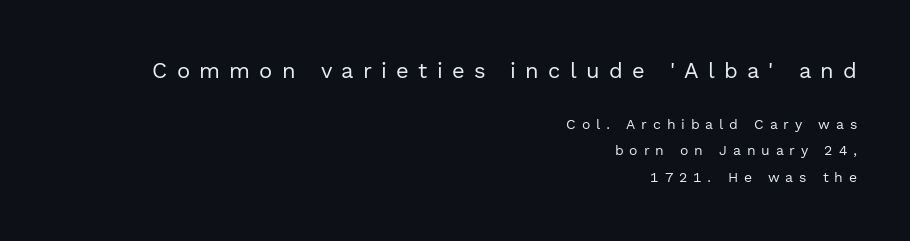
{"italic": "no", "bold": "no", "underline": "no", "align": "right", "line_spacing": "loose", "line_spacing_ratio": 1.91, "letter_spacing": "wide", "letter_spacing_em": 0.42, "larger_block": "first", "size_ratio": 1.57, "glyph_px": 22}
